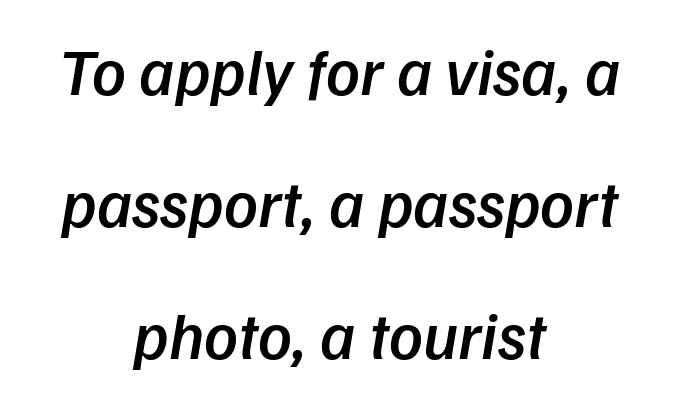
Tracking value appears to be zero — textbook default spacing. The specimen reads as italic at a glance. The letters advance in unequal steps, a hallmark of proportional type. Does the copy run flush right? No — it is centered line by line.
